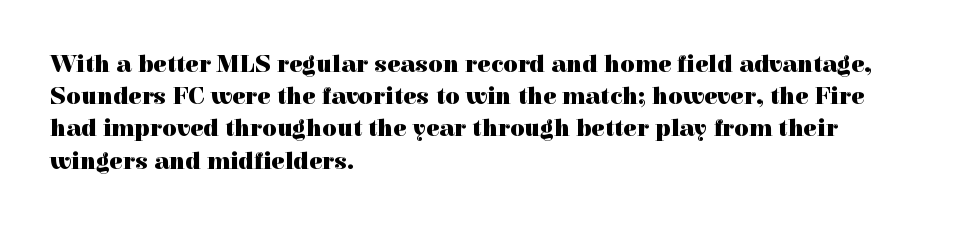
The image shows 25 px bold type, upright; set left-aligned, normal line spacing (1.29x), normal letter spacing, not underlined.
